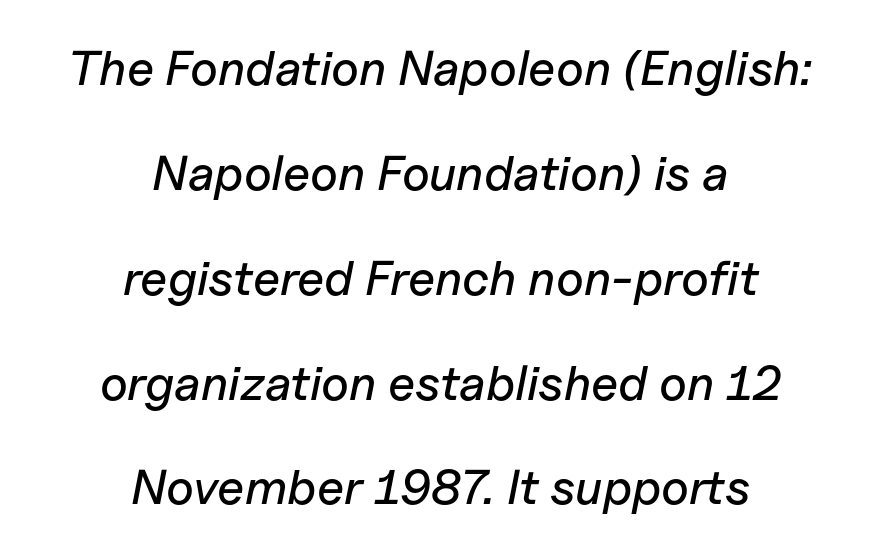
{"italic": "yes", "lean": "right", "slant_degrees": 11, "width": "normal", "stroke_contrast": "low", "x_height": "medium", "monospaced": "no", "underline": "no", "align": "center", "line_spacing": "loose", "line_spacing_ratio": 2.14, "letter_spacing": "normal", "letter_spacing_em": 0.0, "glyph_px": 49}
